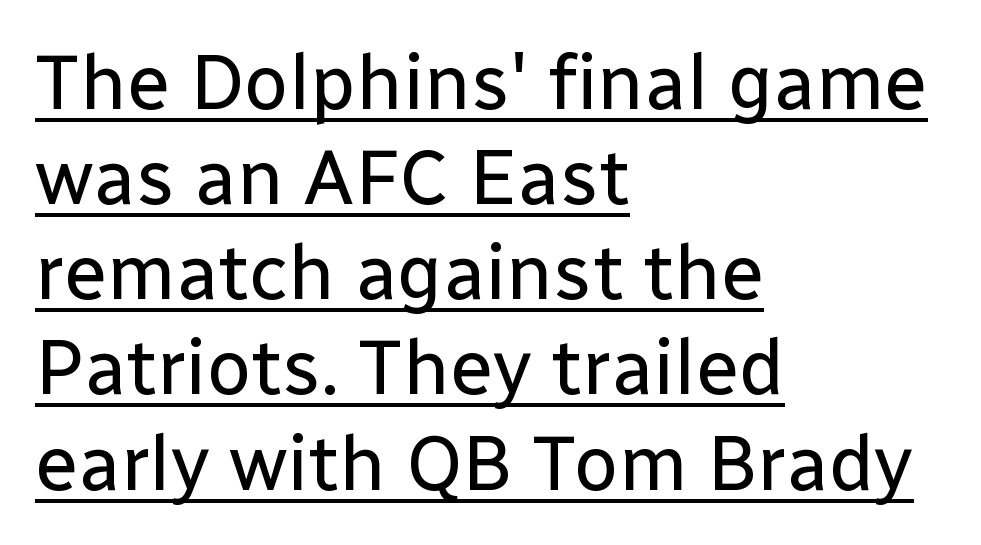
{"serif": "no", "italic": "no", "bold": "no", "weight": "regular", "width": "normal", "stroke_contrast": "low", "x_height": "medium", "monospaced": "no", "underline": "yes", "align": "left", "line_spacing_ratio": 1.22, "letter_spacing": "normal", "letter_spacing_em": 0.0, "glyph_px": 78}
